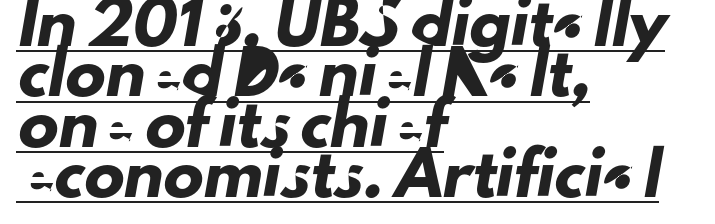
{"serif": "no", "width": "normal", "stroke_contrast": "low", "x_height": "small", "monospaced": "no", "underline": "yes", "align": "left", "line_spacing": "normal", "line_spacing_ratio": 1.26, "letter_spacing": "normal", "letter_spacing_em": 0.0, "glyph_px": 40}
